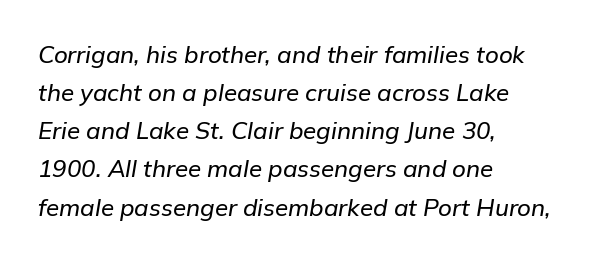
Notice how the passage keeps a crisp vertical edge on the left only. Quick note: interline space is typical. Anything drawn beneath the words? Only blank space. Compared with typical body copy, the letter spacing here is the same. When letters slant like this, we call the style italic.
